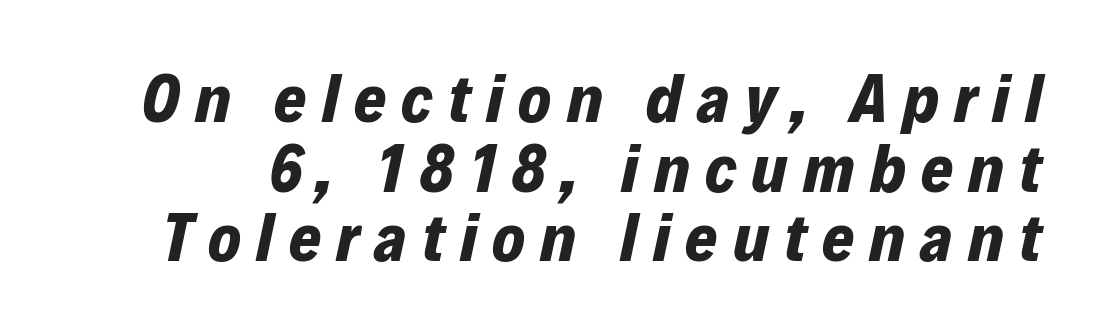
The image shows 69 px bold type, italic (leaning right); set tight line spacing (1.01x), unusually wide letter spacing (+0.22 em), not underlined; low stroke contrast and a medium x-height.
